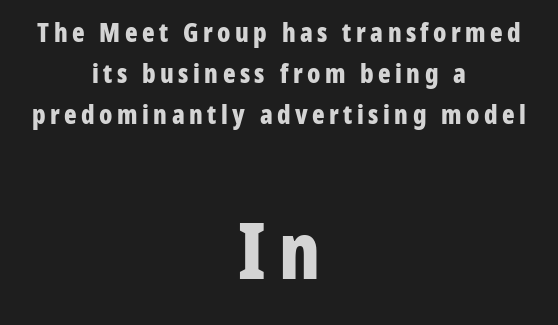
Students, observe: this is what conventionally led text looks like. Nope, no serifs anywhere on these letters. Does the copy run flush right? No — it is centered line by line. The space beneath each line is pristine and unruled. This is roman type, the default non-slanted kind. The rendering uses natural spacing where letterforms have individual widths.
